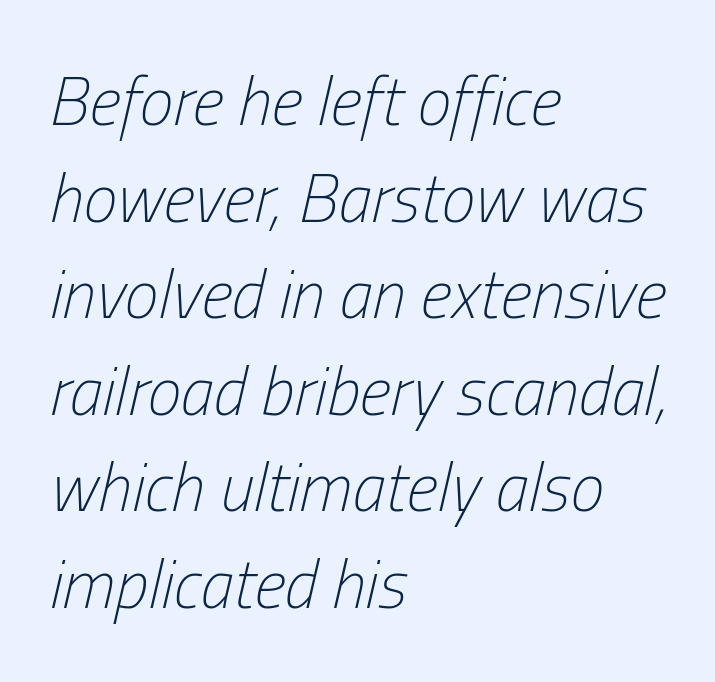
Q: Is the text bold? A: No.
Q: Is the text italic (slanted)? A: Yes, it leans right by about 13 degrees.
Q: Is the text underlined? A: No.
Q: How is the paragraph aligned? A: Left-aligned.
Q: Is the spacing between letters normal or unusually wide? A: Normal.
Q: Is the spacing between lines tight, normal or loose? A: Normal.
Q: Width (condensed, normal, or wide)? A: Condensed.
Q: Stroke contrast? A: Low.
Q: x-height? A: Medium.
Q: Monospaced? A: No.
